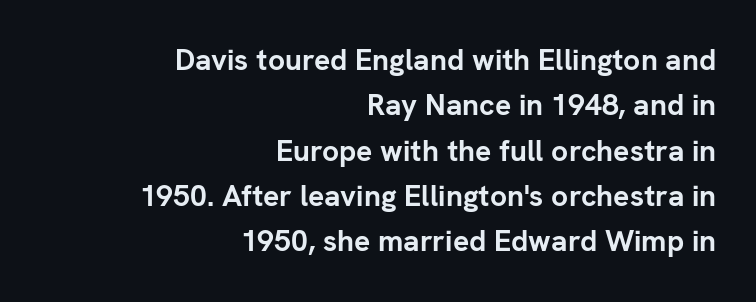
The zone under the glyphs is completely vacant. Vertical spacing — default. Each word holds together tightly as a unit, with standard inter-letter gaps. The lettering holds an erect, upright posture throughout. Are there feet on the stems? There aren't — it's a sans.
